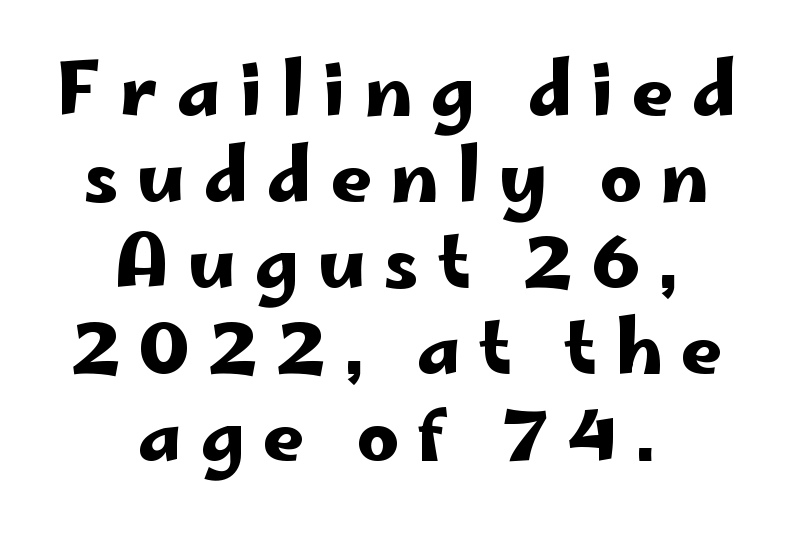
{"serif": "no", "italic": "no", "width": "wide", "stroke_contrast": "low", "x_height": "small", "monospaced": "no", "underline": "no", "align": "center", "line_spacing_ratio": 1.18, "letter_spacing": "wide", "letter_spacing_em": 0.25, "glyph_px": 73}
